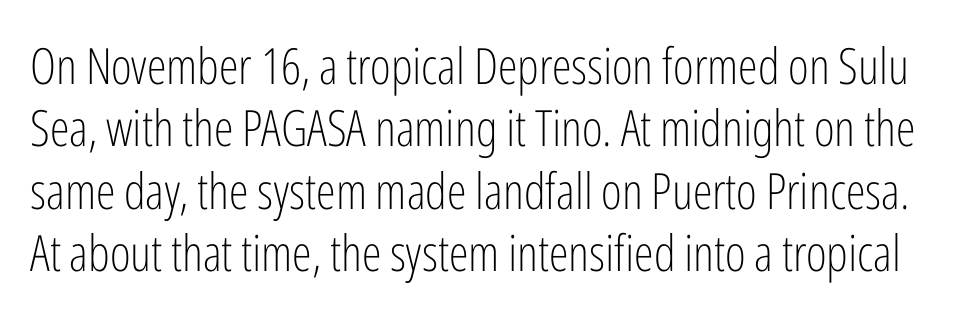
The letters sit at their default tracking, neither squeezed nor spread. Whoever set this chose a conventional vertical rhythm. A quiet, ordinary-to-light weight characterises the typeface. The letters advance in unequal steps, a hallmark of proportional type. The type sits square on the baseline with zero lean.
